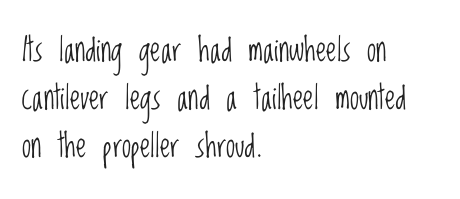
Q: Is the text bold? A: No.
Q: Is the text italic (slanted)? A: No, it is upright.
Q: Is the typeface a serif or a sans-serif typeface? A: Sans-serif.
Q: Is the text underlined? A: No.
Q: How is the paragraph aligned? A: Left-aligned.
Q: Is the spacing between letters normal or unusually wide? A: Normal.
Q: Is the spacing between lines tight, normal or loose? A: Normal.
Q: Width (condensed, normal, or wide)? A: Condensed.
Q: Stroke contrast? A: Low.
Q: x-height? A: Large.
Q: Monospaced? A: No.
